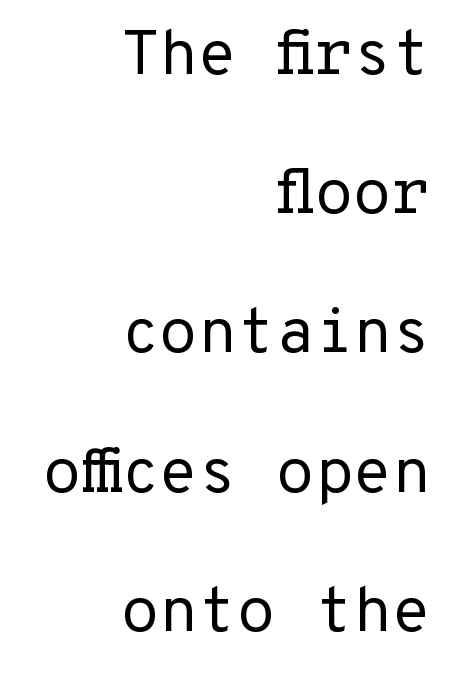
Q: Is the text bold? A: No.
Q: Is the text italic (slanted)? A: No, it is upright.
Q: Is the typeface a serif or a sans-serif typeface? A: Sans-serif.
Q: Is the text underlined? A: No.
Q: How is the paragraph aligned? A: Right-aligned.
Q: Is the spacing between letters normal or unusually wide? A: Normal.
Q: Is the spacing between lines tight, normal or loose? A: Loose.
Q: Width (condensed, normal, or wide)? A: Normal.
Q: Stroke contrast? A: Low.
Q: x-height? A: Medium.
